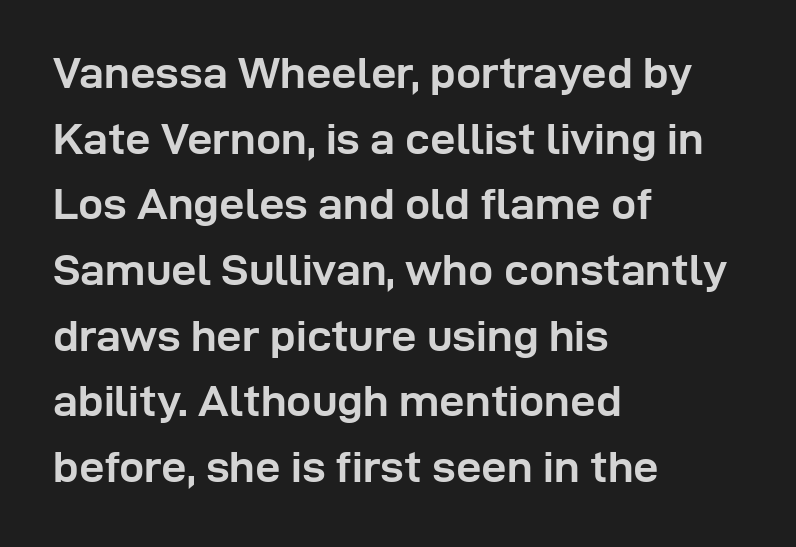
Q: Is the text bold? A: Yes.
Q: Is the text italic (slanted)? A: No, it is upright.
Q: Is the typeface a serif or a sans-serif typeface? A: Sans-serif.
Q: Is the text underlined? A: No.
Q: How is the paragraph aligned? A: Left-aligned.
Q: Is the spacing between letters normal or unusually wide? A: Normal.
Q: Is the spacing between lines tight, normal or loose? A: Normal.
Q: Width (condensed, normal, or wide)? A: Normal.
Q: Stroke contrast? A: Low.
Q: x-height? A: Medium.
Q: Monospaced? A: No.
